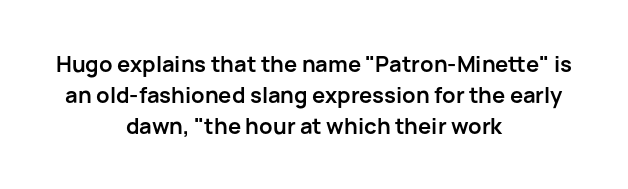
{"italic": "no", "bold": "yes", "underline": "no", "align": "center", "line_spacing": "normal", "line_spacing_ratio": 1.4, "letter_spacing": "normal", "letter_spacing_em": 0.0, "glyph_px": 22}
